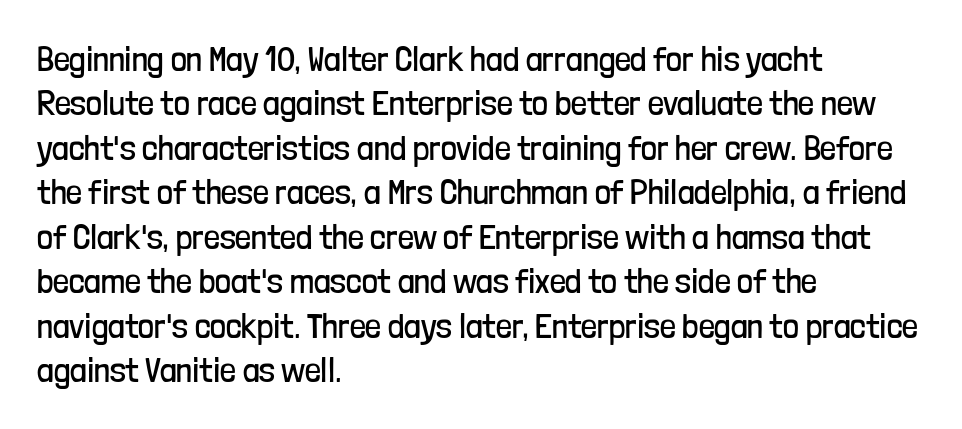
Nobody drew a line under any word here. Posture: straight, roman, zero tilt. Looks like regular typesetting: each glyph gets only the width it needs. Here the glyphs are tracked normally, forming tight word shapes. Each line starts at the same left margin while the right side varies. To sum up the face: it is a sans, with no serifs.
